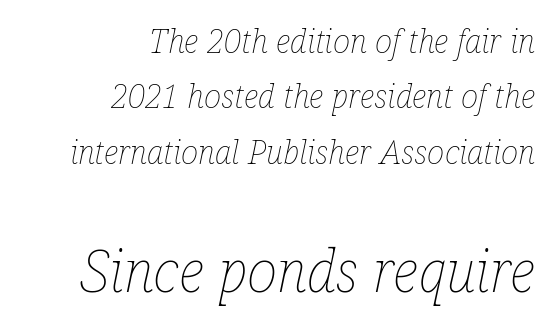
{"italic": "yes", "lean": "right", "slant_degrees": 12, "bold": "no", "weight": "thin", "width": "condensed", "stroke_contrast": "low", "x_height": "medium", "monospaced": "no", "underline": "no", "align": "right", "line_spacing": "normal", "line_spacing_ratio": 1.68, "letter_spacing": "normal", "letter_spacing_em": 0.0, "larger_block": "second", "size_ratio": 1.76, "glyph_px": 58}
